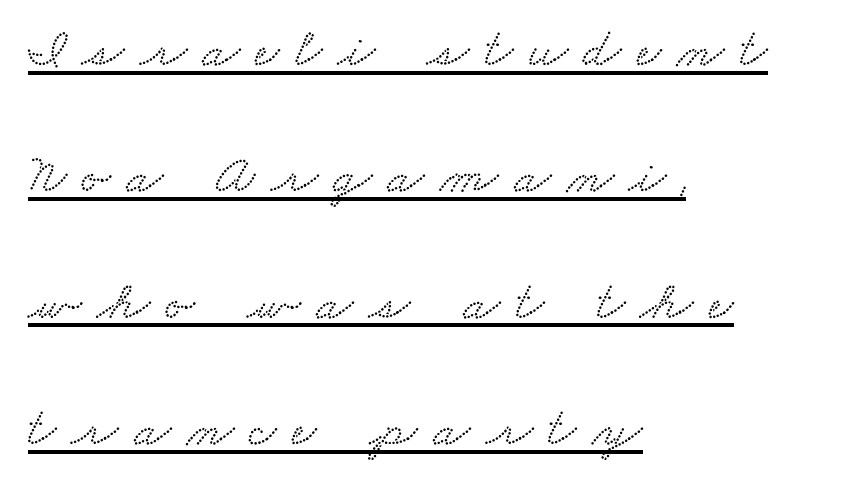
The type is letterspaced generously, with wide tracking. Do the characters align in a grid? No, the font is proportional. The words here are underlined. Caption: multi-line text, flush left, ragged right. Each new line begins a long way beneath the previous one.
